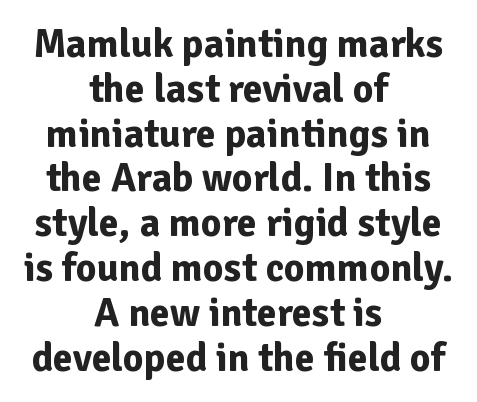
The image shows 40 px bold sans-serif type, upright; set centered, tight line spacing (1.12x), normal letter spacing, not underlined; low stroke contrast and a medium x-height.
